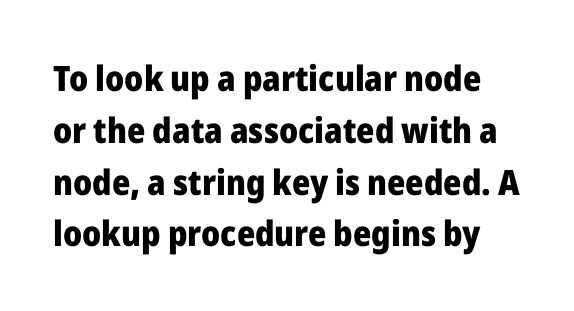
{"serif": "no", "italic": "no", "bold": "yes", "weight": "heavy", "width": "normal", "stroke_contrast": "low", "x_height": "medium", "monospaced": "no", "underline": "no", "line_spacing": "normal", "line_spacing_ratio": 1.48, "letter_spacing": "normal", "letter_spacing_em": 0.0, "glyph_px": 35}
